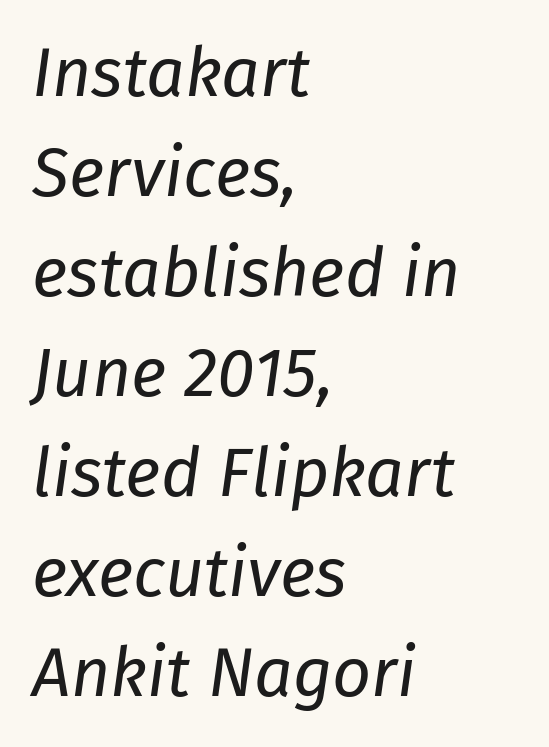
Q: Is the text bold? A: No.
Q: Is the text italic (slanted)? A: Yes, it leans right by about 8 degrees.
Q: Is the text underlined? A: No.
Q: How is the paragraph aligned? A: Left-aligned.
Q: Is the spacing between letters normal or unusually wide? A: Normal.
Q: Is the spacing between lines tight, normal or loose? A: Normal.
Q: Width (condensed, normal, or wide)? A: Normal.
Q: Stroke contrast? A: Low.
Q: x-height? A: Medium.
Q: Monospaced? A: No.
